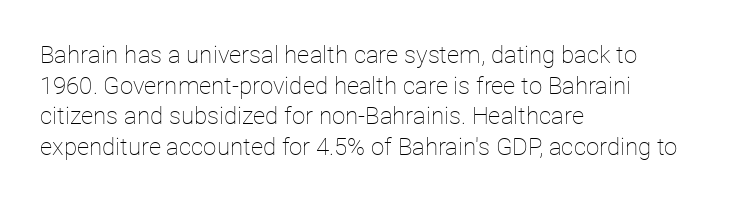
{"italic": "no", "bold": "no", "underline": "no", "align": "left", "line_spacing": "normal", "line_spacing_ratio": 1.28, "letter_spacing": "normal", "letter_spacing_em": 0.0, "glyph_px": 24}
